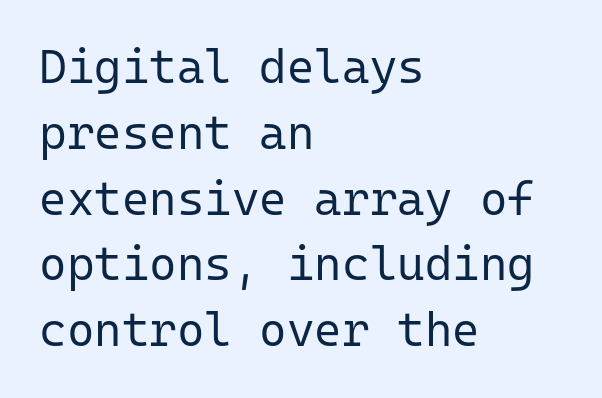
The passage shown is typed in a monospace face where columns stay perfectly aligned. The letters stand straight up with perfectly vertical stems. A typesetter would call this leading conventional body-copy spacing. The letters look calm and open, with moderate or lighter stems.
